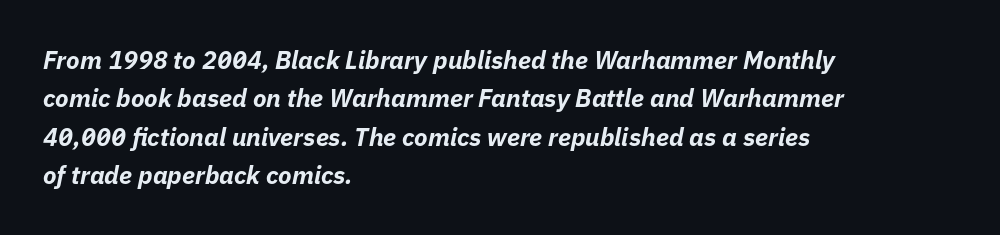
{"italic": "yes", "lean": "right", "slant_degrees": 11, "bold": "yes", "underline": "no", "align": "left", "line_spacing": "normal", "line_spacing_ratio": 1.54, "letter_spacing": "normal", "letter_spacing_em": 0.0, "glyph_px": 25}
